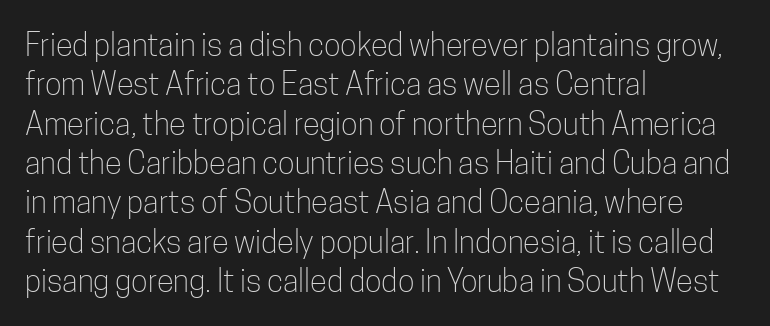
No feet cap the strokes, marking this as sans-serif type. No extra ink here — the face is not bold. The rendering uses natural spacing where letterforms have individual widths. Each row of text sits above clean, open space.
